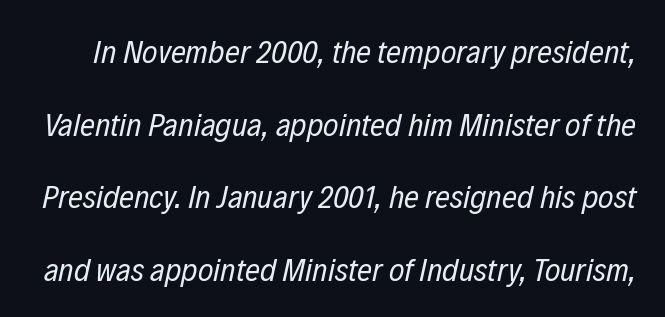
{"italic": "yes", "lean": "right", "slant_degrees": 12, "bold": "no", "weight": "regular", "width": "condensed", "stroke_contrast": "low", "x_height": "medium", "monospaced": "no", "underline": "no", "line_spacing": "loose", "line_spacing_ratio": 2.2, "letter_spacing": "normal", "letter_spacing_em": 0.0, "glyph_px": 33}
